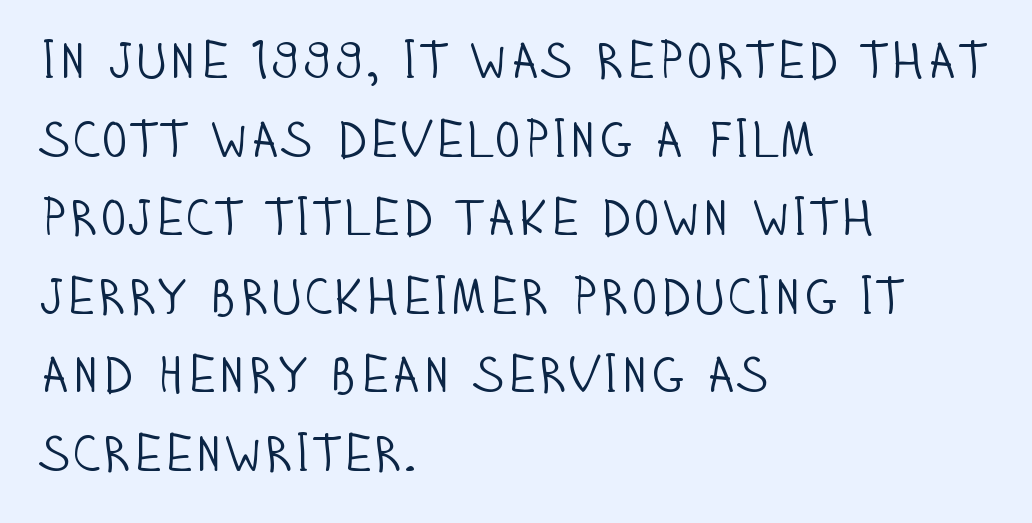
The image shows 51 px light, condensed sans-serif type, upright; set left-aligned, normal line spacing (1.54x), normal letter spacing, not underlined; low stroke contrast and a large x-height.
